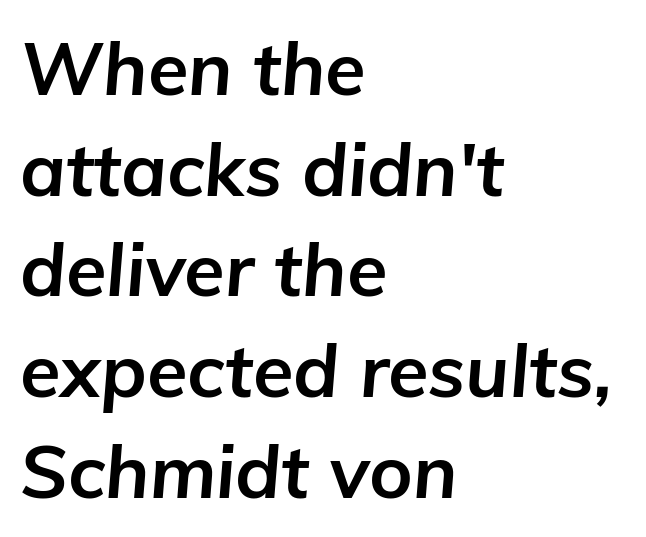
The image shows 74 px bold type, italic (leaning right); set left-aligned, normal line spacing (1.36x), normal letter spacing, not underlined; low stroke contrast and a medium x-height.
